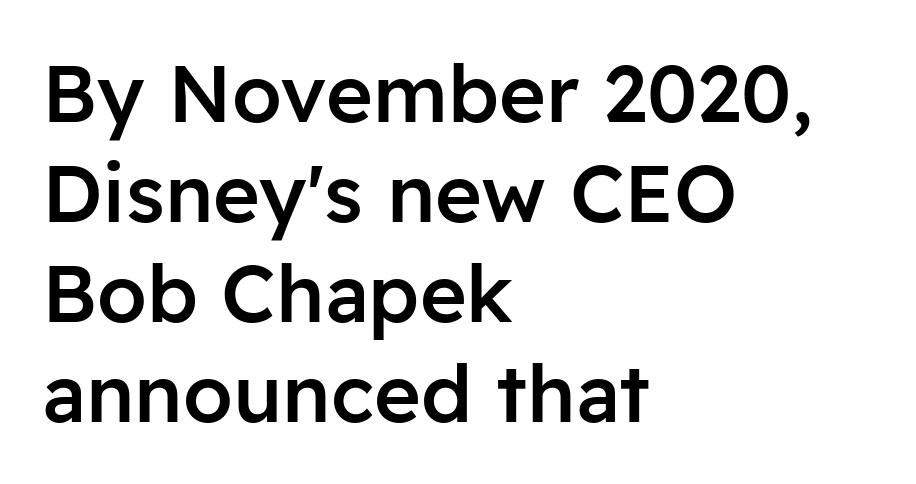
Note: no serifs on the glyphs. The line-height multiplier appears to be the usual default. No extra tracking has been applied to these lines. The lettering stays uniformly vertical, giving the passage a roman look. A clean baseline with only descenders dipping below it.
